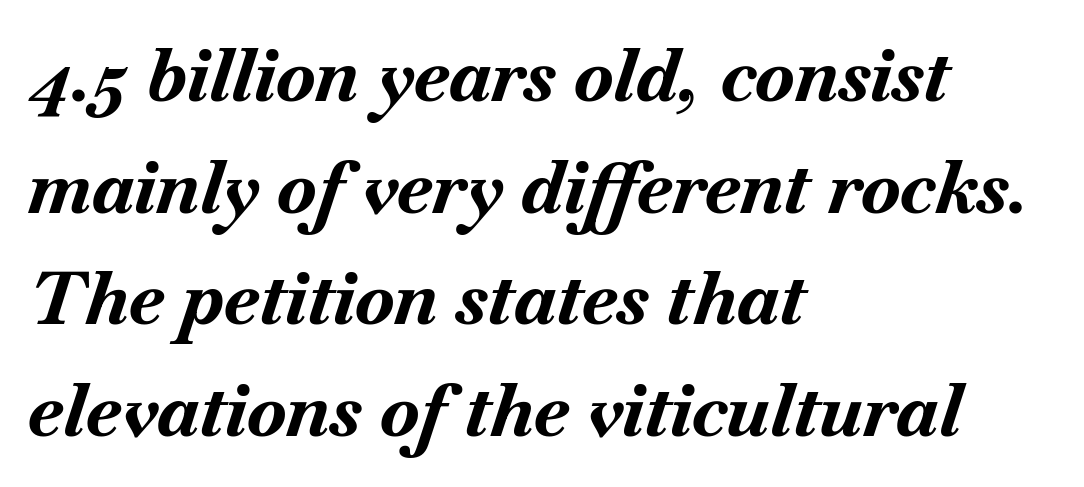
{"italic": "yes", "lean": "right", "slant_degrees": 18, "bold": "yes", "weight": "bold", "width": "normal", "stroke_contrast": "medium", "x_height": "small", "monospaced": "no", "underline": "no", "align": "left", "line_spacing": "normal", "line_spacing_ratio": 1.53, "letter_spacing": "normal", "letter_spacing_em": 0.0, "glyph_px": 73}
